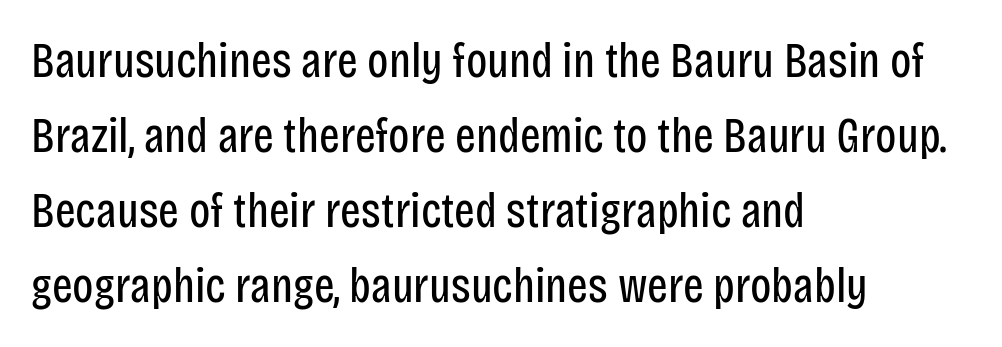
{"serif": "no", "italic": "no", "bold": "no", "weight": "regular", "width": "condensed", "stroke_contrast": "low", "x_height": "large", "monospaced": "no", "underline": "no", "align": "left", "line_spacing": "normal", "line_spacing_ratio": 1.53, "letter_spacing": "normal", "letter_spacing_em": 0.0, "glyph_px": 49}
